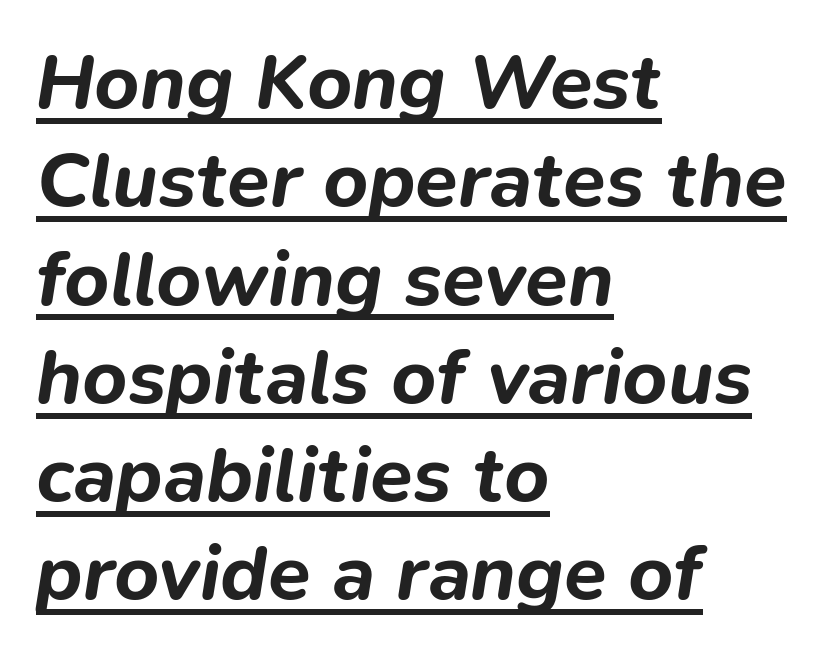
Q: Is the text bold? A: Yes.
Q: Is the text italic (slanted)? A: Yes, it leans right by about 9 degrees.
Q: Is the text underlined? A: Yes.
Q: How is the paragraph aligned? A: Left-aligned.
Q: Is the spacing between letters normal or unusually wide? A: Normal.
Q: Is the spacing between lines tight, normal or loose? A: Normal.
Q: Width (condensed, normal, or wide)? A: Normal.
Q: Stroke contrast? A: Low.
Q: x-height? A: Medium.
Q: Monospaced? A: No.
